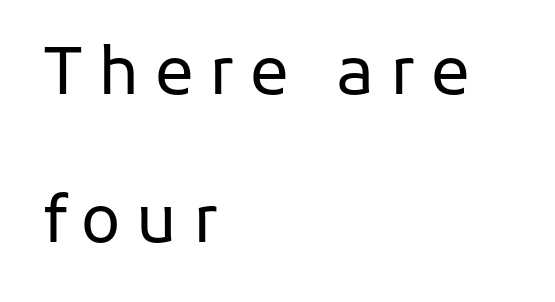
Q: Is the text bold? A: No.
Q: Is the text italic (slanted)? A: No, it is upright.
Q: Is the typeface a serif or a sans-serif typeface? A: Sans-serif.
Q: Is the text underlined? A: No.
Q: How is the paragraph aligned? A: Left-aligned.
Q: Is the spacing between letters normal or unusually wide? A: Unusually wide.
Q: Is the spacing between lines tight, normal or loose? A: Loose.
Q: Width (condensed, normal, or wide)? A: Normal.
Q: Stroke contrast? A: Low.
Q: x-height? A: Medium.
Q: Monospaced? A: No.
